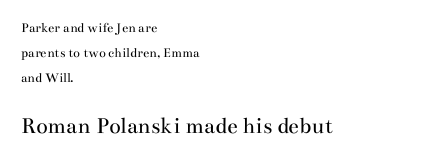
Is the stroke heavy? The answer is a plain regular-or-lighter. Type without underlining. Between these two stacked blocks, the lower one wins on size. Rendered with straight, roman letterforms.
